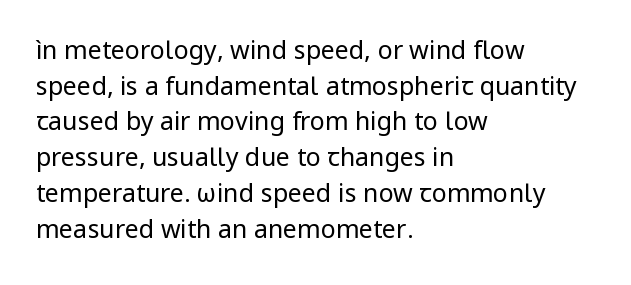
The image shows 25 px text type, upright; set left-aligned, normal line spacing (1.43x), normal letter spacing, not underlined.
